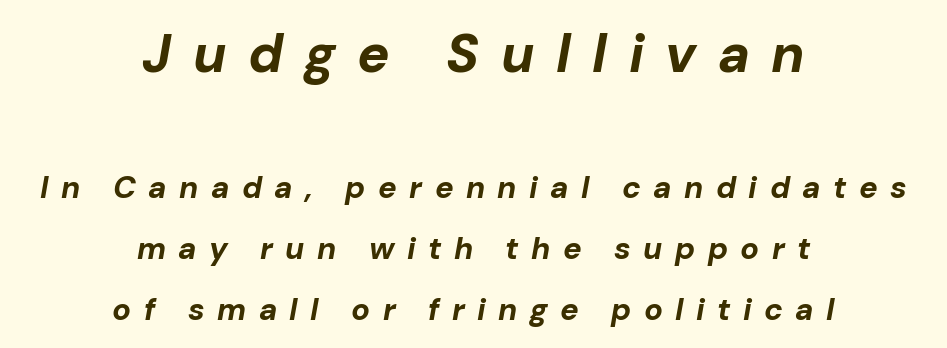
Spacing between characters has been opened up far beyond the box default. The foot of each line stays bare and open. What weight is shown? A full bold with thick strokes. A great deal of white space separates one row of letters from the next. Do the characters align in a grid? No, the font is proportional. If you squint, the top block still reads clearly — it's the larger of the two.
